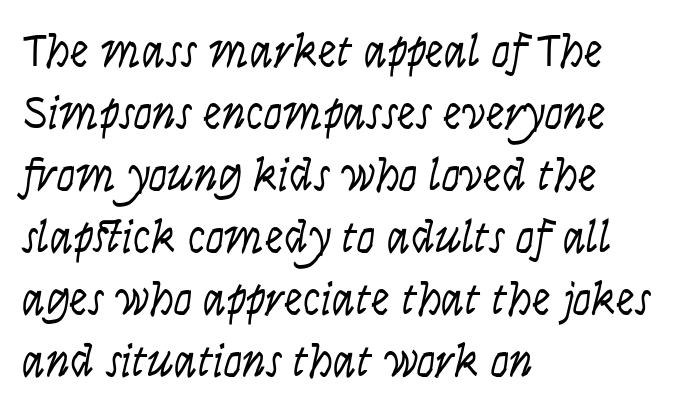
The face used here is proportionally spaced, like ordinary book or web type. Compared with a centered layout, this one pins lines to the left instead. Spacing between characters is what you'd get straight out of the box. Think standard paragraph weight, or any step lighter than that. Regarding leading, the lines here are spaced in the standard way. The string is rendered with underlining switched off.
